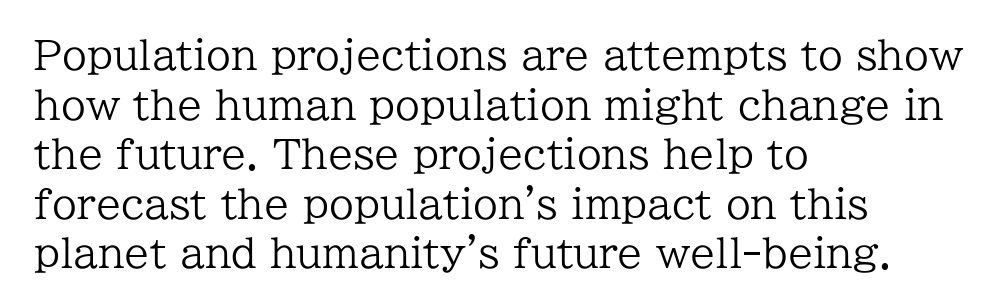
Q: Is the text bold? A: No.
Q: Is the text italic (slanted)? A: No, it is upright.
Q: Is the typeface a serif or a sans-serif typeface? A: Serif.
Q: Is the text underlined? A: No.
Q: How is the paragraph aligned? A: Left-aligned.
Q: Is the spacing between letters normal or unusually wide? A: Normal.
Q: Width (condensed, normal, or wide)? A: Normal.
Q: Stroke contrast? A: Low.
Q: x-height? A: Medium.
Q: Monospaced? A: No.
